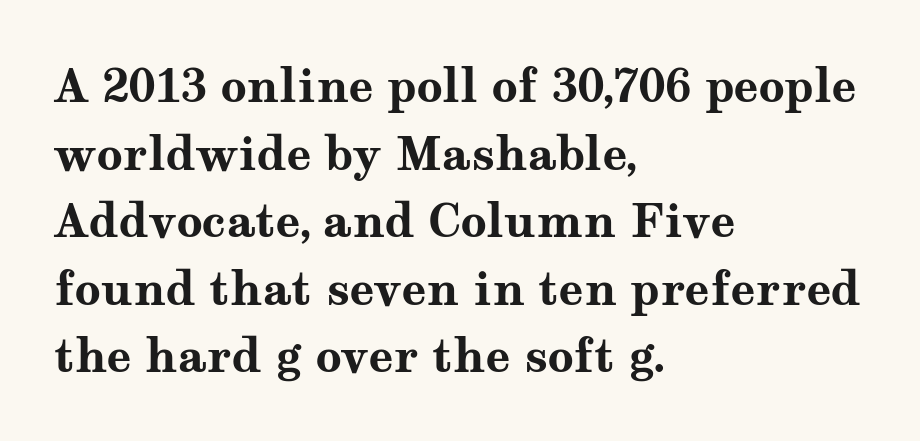
Q: Is the text bold? A: Yes.
Q: Is the text italic (slanted)? A: No, it is upright.
Q: Is the typeface a serif or a sans-serif typeface? A: Serif.
Q: Is the text underlined? A: No.
Q: How is the paragraph aligned? A: Left-aligned.
Q: Is the spacing between letters normal or unusually wide? A: Normal.
Q: Is the spacing between lines tight, normal or loose? A: Normal.
Q: Width (condensed, normal, or wide)? A: Wide.
Q: Stroke contrast? A: Medium.
Q: x-height? A: Medium.
Q: Monospaced? A: No.
